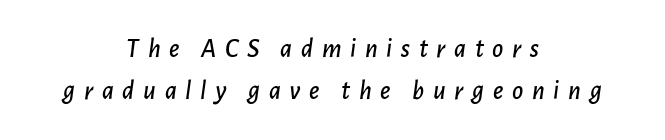
Q: Is the text italic (slanted)? A: Yes, it leans right by about 7 degrees.
Q: Is the text underlined? A: No.
Q: How is the paragraph aligned? A: Centered.
Q: Is the spacing between letters normal or unusually wide? A: Unusually wide.
Q: Is the spacing between lines tight, normal or loose? A: Normal.
